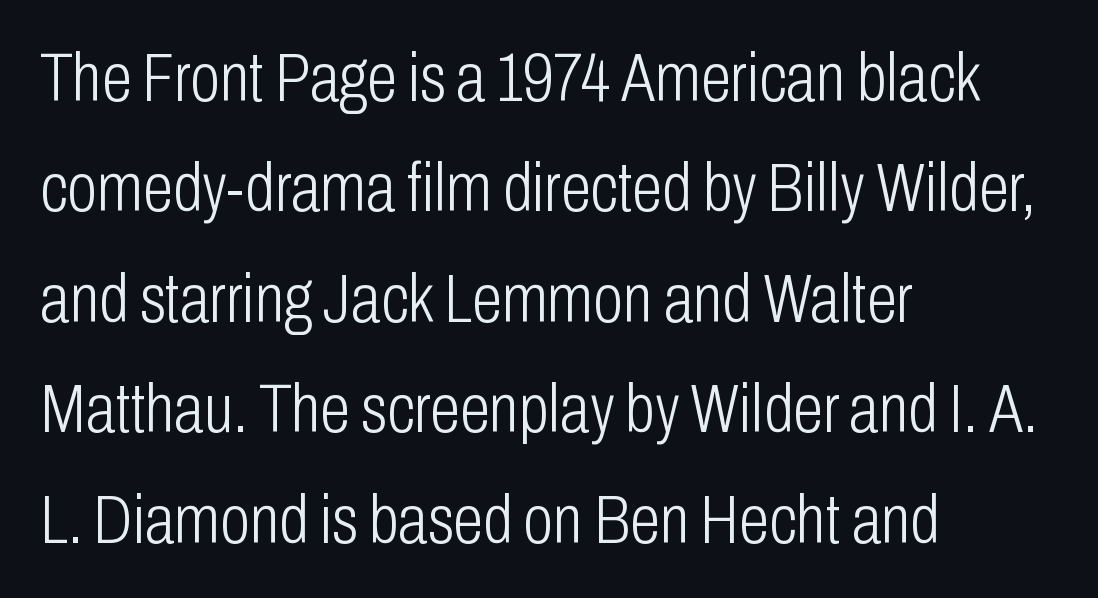
The image shows 69 px light, condensed sans-serif type, upright; set left-aligned, normal line spacing (1.6x), normal letter spacing, not underlined; low stroke contrast and a medium x-height.
